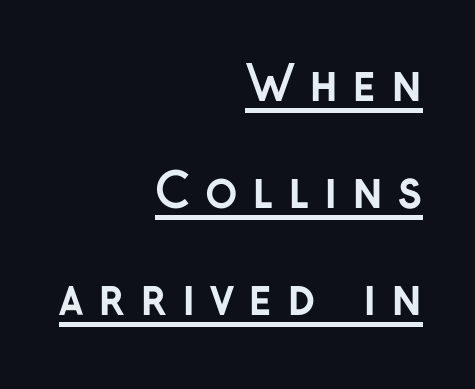
The image shows 48 px semibold sans-serif type, upright; set right-aligned, loose line spacing (2.23x), unusually wide letter spacing (+0.3 em), underlined; low stroke contrast and a medium x-height.
